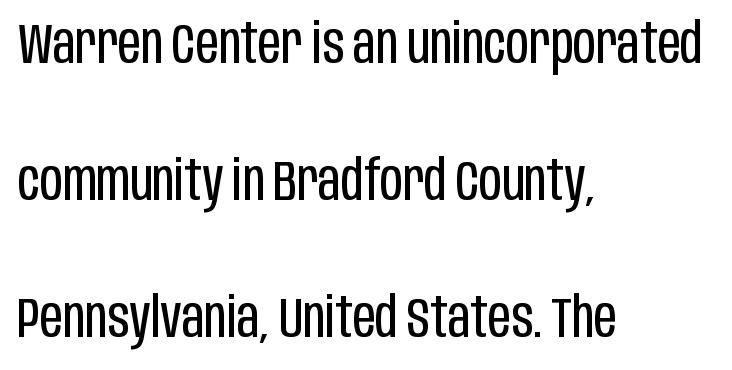
The image shows 56 px regular-weight, condensed sans-serif type, upright; set left-aligned, loose line spacing (2.45x), normal letter spacing, not underlined; low stroke contrast and a large x-height.
